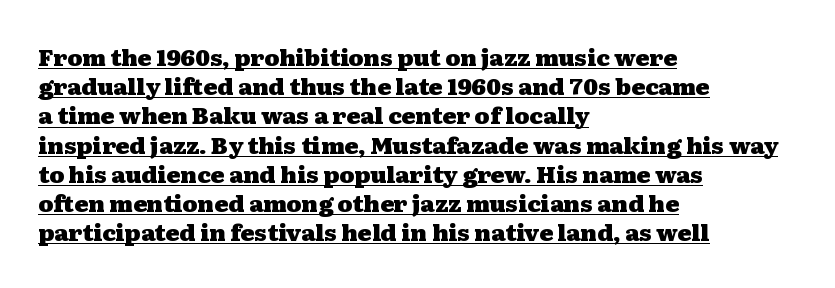
Compared with a centered layout, this one pins lines to the left instead. Caption: standard tracking, unaltered. The glyphs are accompanied by a horizontal stroke just below them. The letters stand straight up with perfectly vertical stems. Rows of type keep a routine distance in the vertical direction.
